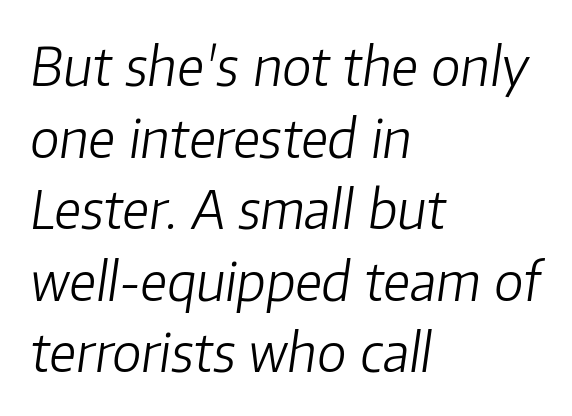
{"italic": "yes", "lean": "right", "slant_degrees": 8, "bold": "no", "weight": "light", "width": "normal", "stroke_contrast": "low", "x_height": "medium", "monospaced": "no", "underline": "no", "align": "left", "line_spacing": "normal", "line_spacing_ratio": 1.35, "letter_spacing": "normal", "letter_spacing_em": 0.0, "glyph_px": 53}
